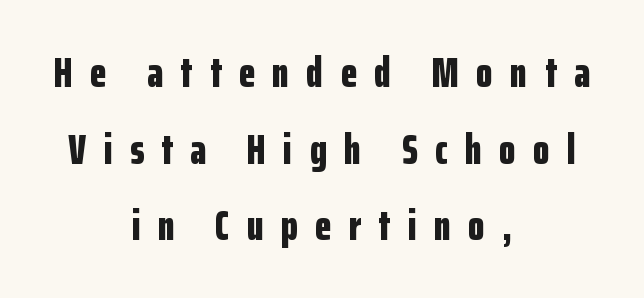
Honestly, the letter spacing is so wide it's the main thing you notice. These lines stack symmetrically, like a column narrowing and widening about its center. Strong, thick strokes mark this as bold type. Think of a printed novel: that variable character pitch is what you see here. The specimen omits any rule beneath the text block's lines.
